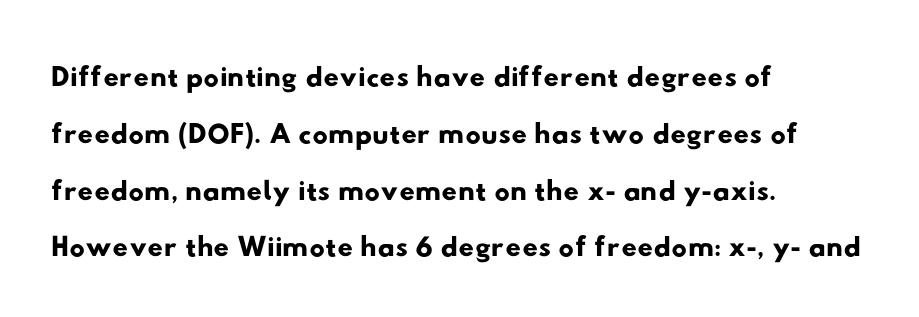
{"serif": "no", "width": "wide", "stroke_contrast": "low", "x_height": "small", "monospaced": "no", "underline": "no", "align": "left", "line_spacing": "normal", "line_spacing_ratio": 1.32, "letter_spacing": "normal", "letter_spacing_em": 0.0, "glyph_px": 43}
